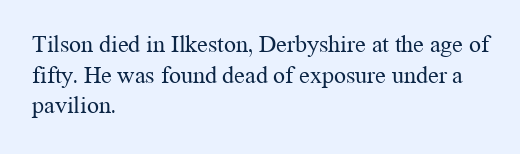
The image shows 24 px text type, upright; set left-aligned, normal line spacing (1.28x), normal letter spacing, not underlined.
